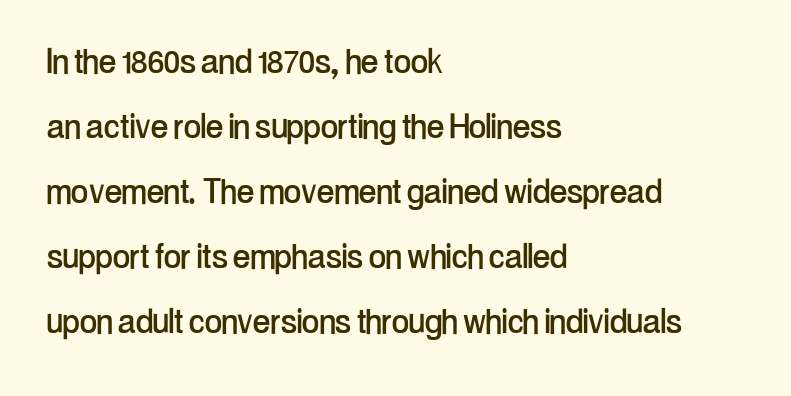
{"serif": "no", "italic": "no", "width": "condensed", "stroke_contrast": "low", "x_height": "medium", "monospaced": "no", "underline": "no", "align": "left", "line_spacing": "normal", "line_spacing_ratio": 1.55, "letter_spacing": "normal", "letter_spacing_em": 0.0, "glyph_px": 42}
